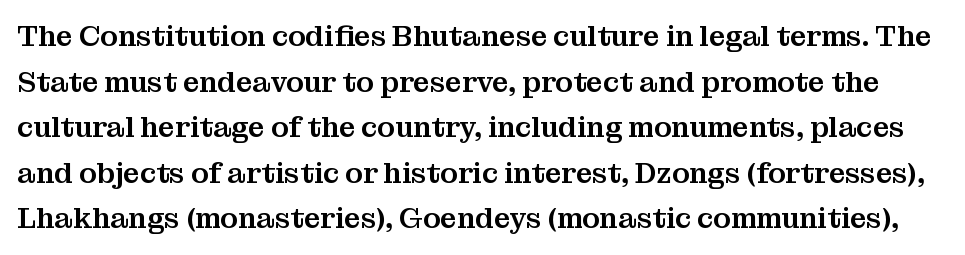
The image shows 29 px serif type, upright; set normal line spacing (1.57x), normal letter spacing, not underlined; medium stroke contrast and a medium x-height.
